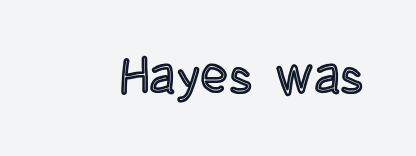
Q: Is the text italic (slanted)? A: No, it is upright.
Q: Is the text underlined? A: No.
Q: Is the spacing between letters normal or unusually wide? A: Normal.
Q: Width (condensed, normal, or wide)? A: Condensed.
Q: x-height? A: Large.
Q: Monospaced? A: No.
